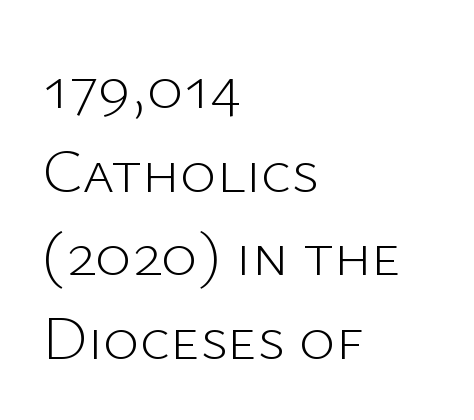
Each row of text sits above clean, open space. Glyph-to-glyph distance matches everyday printed text. The passage shown is typed in a proportional face where columns would drift. Characters remain perfectly vertical along every line.
